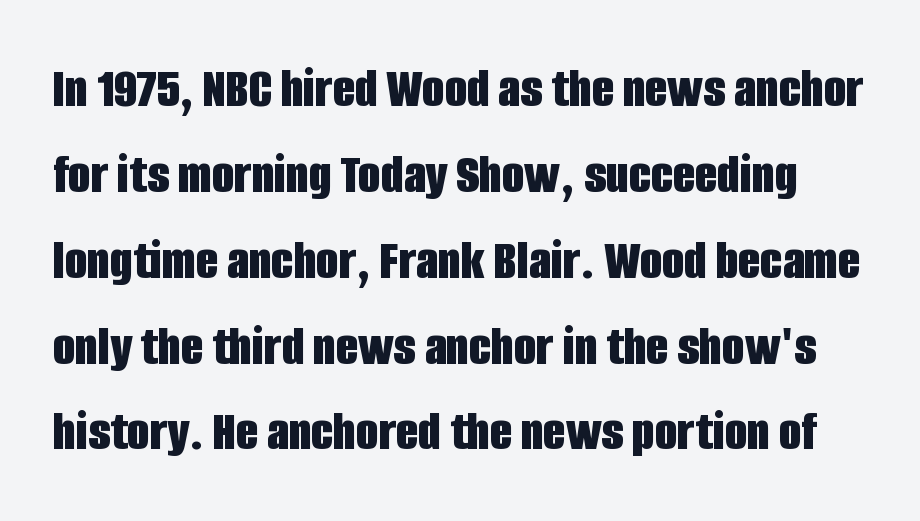
Q: Is the text bold? A: Yes.
Q: Is the text italic (slanted)? A: No, it is upright.
Q: Is the typeface a serif or a sans-serif typeface? A: Sans-serif.
Q: Is the text underlined? A: No.
Q: Is the spacing between letters normal or unusually wide? A: Normal.
Q: Is the spacing between lines tight, normal or loose? A: Normal.
Q: Width (condensed, normal, or wide)? A: Condensed.
Q: Stroke contrast? A: Low.
Q: x-height? A: Large.
Q: Monospaced? A: No.
